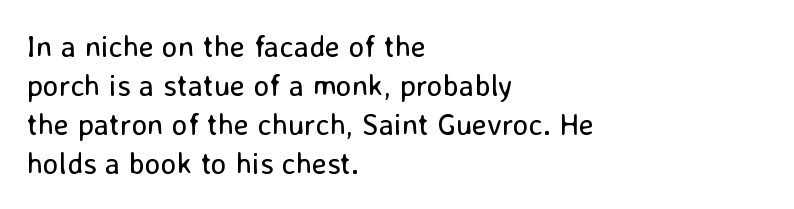
Q: Is the text bold? A: No.
Q: Is the text italic (slanted)? A: No, it is upright.
Q: Is the typeface a serif or a sans-serif typeface? A: Sans-serif.
Q: Is the text underlined? A: No.
Q: How is the paragraph aligned? A: Left-aligned.
Q: Is the spacing between letters normal or unusually wide? A: Normal.
Q: Is the spacing between lines tight, normal or loose? A: Normal.
Q: Width (condensed, normal, or wide)? A: Normal.
Q: Stroke contrast? A: Low.
Q: x-height? A: Medium.
Q: Monospaced? A: No.
